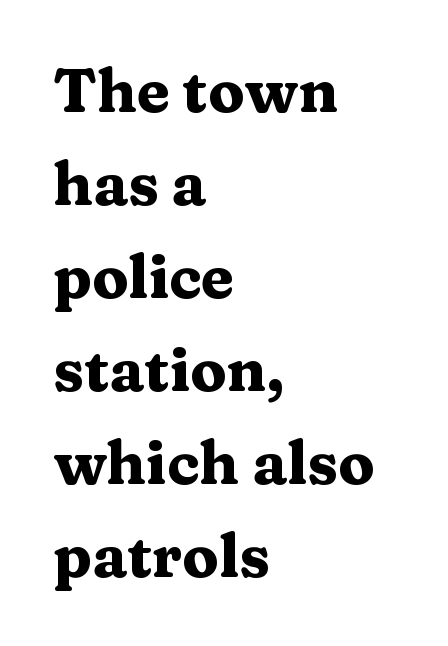
The typeface chosen for these lines features serifs. Underlining? Definitely not there. These lines are rendered in a variable-pitch font. The paragraph shown leans on its left margin. Quick note: not italic, upright. The passage shown stacks its lines at a standard gap.
